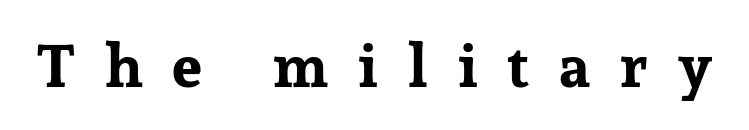
{"serif": "yes", "italic": "no", "bold": "yes", "weight": "bold", "width": "normal", "stroke_contrast": "low", "x_height": "medium", "monospaced": "no", "underline": "no", "letter_spacing": "wide", "letter_spacing_em": 0.5, "glyph_px": 60}
